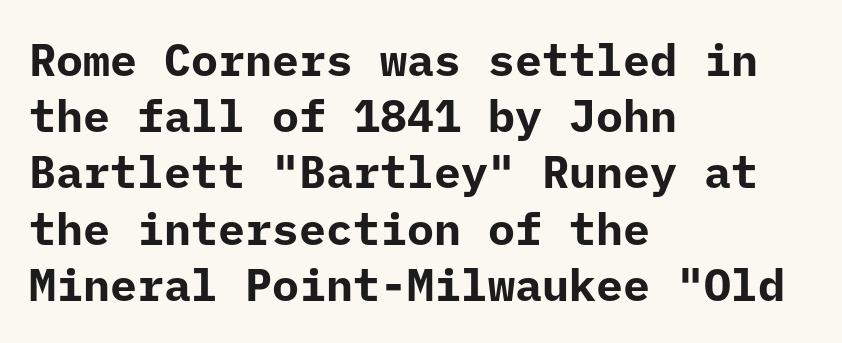
A clean baseline with only descenders dipping below it. Posture: vertical. Caption: bold face, heavy strokes. Caption: multi-line text, flush left, ragged right.
